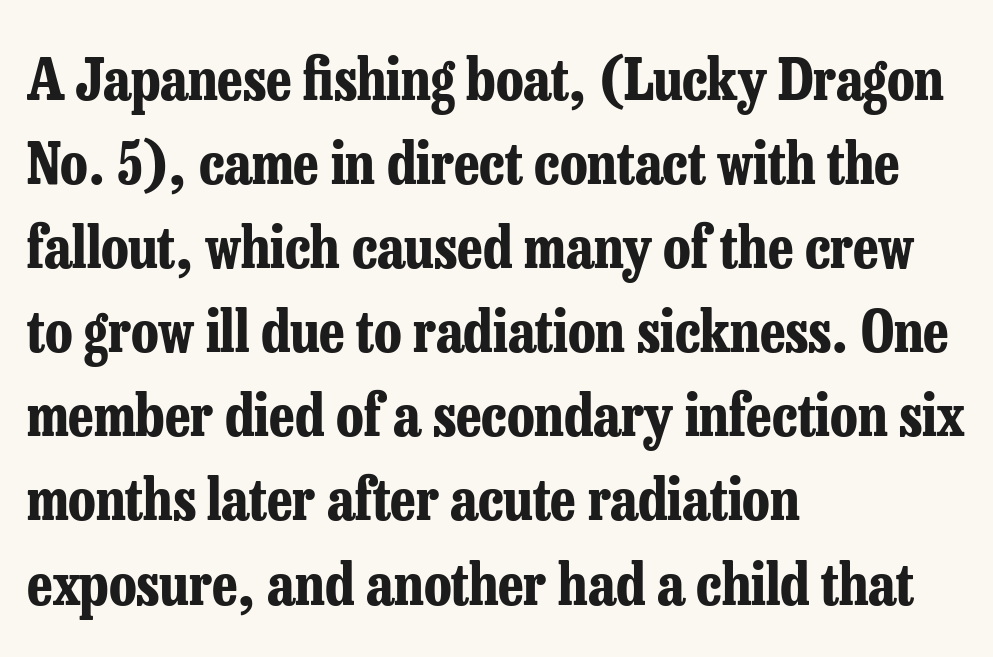
Q: Is the text bold? A: Yes.
Q: Is the text italic (slanted)? A: No, it is upright.
Q: Is the typeface a serif or a sans-serif typeface? A: Serif.
Q: Is the text underlined? A: No.
Q: How is the paragraph aligned? A: Left-aligned.
Q: Is the spacing between letters normal or unusually wide? A: Normal.
Q: Is the spacing between lines tight, normal or loose? A: Normal.
Q: Width (condensed, normal, or wide)? A: Condensed.
Q: Stroke contrast? A: Low.
Q: x-height? A: Medium.
Q: Monospaced? A: No.
